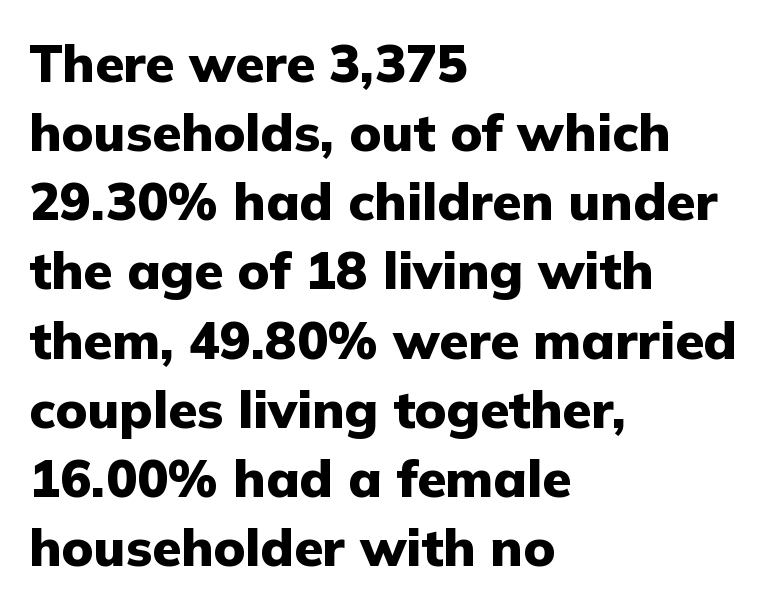
Q: Is the text bold? A: Yes.
Q: Is the text italic (slanted)? A: No, it is upright.
Q: Is the typeface a serif or a sans-serif typeface? A: Sans-serif.
Q: Is the text underlined? A: No.
Q: How is the paragraph aligned? A: Left-aligned.
Q: Is the spacing between letters normal or unusually wide? A: Normal.
Q: Is the spacing between lines tight, normal or loose? A: Normal.
Q: Width (condensed, normal, or wide)? A: Normal.
Q: Stroke contrast? A: Low.
Q: x-height? A: Medium.
Q: Monospaced? A: No.
